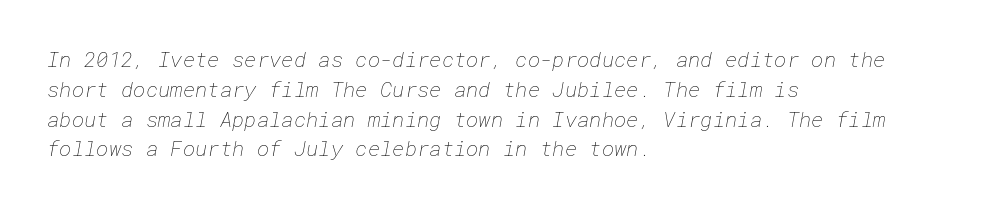
A quiet, ordinary-to-light weight characterises the typeface. This sample uses plain, unmodified letter spacing. Honestly, the row spacing looks completely unremarkable. The paragraph has a hard left edge and a soft right edge. Beneath every word, the page is bare.
